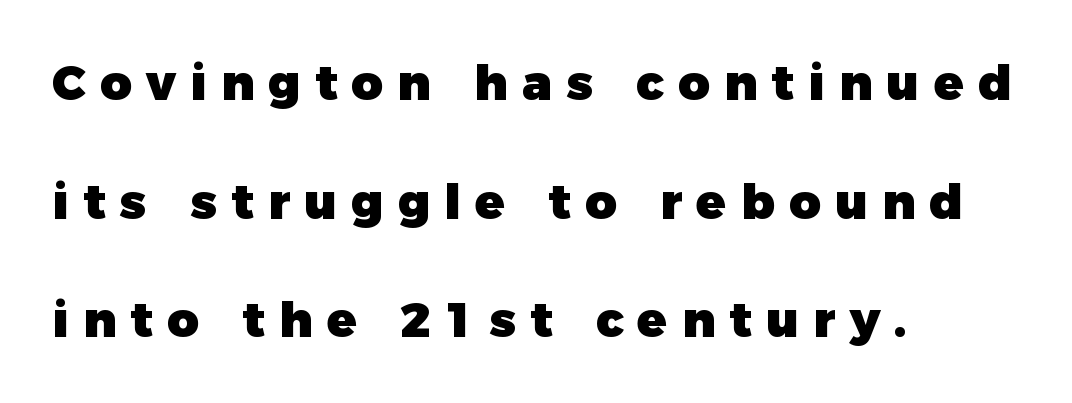
{"serif": "no", "italic": "no", "bold": "yes", "weight": "heavy", "width": "normal", "stroke_contrast": "low", "x_height": "medium", "monospaced": "no", "underline": "no", "align": "left", "line_spacing": "loose", "line_spacing_ratio": 2.42, "letter_spacing": "wide", "letter_spacing_em": 0.29, "glyph_px": 49}
